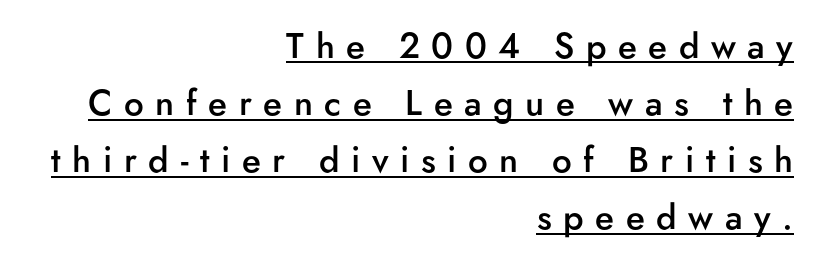
{"serif": "no", "italic": "no", "bold": "semi", "weight": "semibold", "width": "normal", "stroke_contrast": "low", "x_height": "small", "monospaced": "no", "underline": "yes", "align": "right", "line_spacing": "normal", "line_spacing_ratio": 1.63, "letter_spacing": "wide", "letter_spacing_em": 0.33, "glyph_px": 35}
